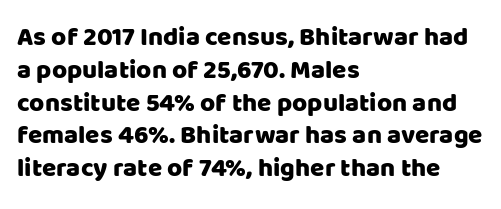
Each new line begins a customary step beneath the previous one. The passage shown is not underscored anywhere. Unlike italic type, these characters show no tilt at all. Casual observation: everything's shoved over to the left.
